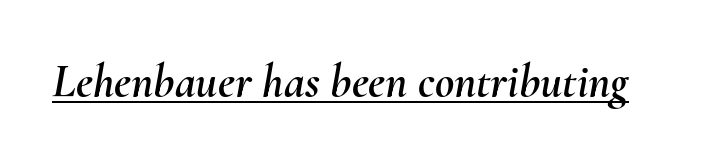
Q: Is the text italic (slanted)? A: Yes, it leans right by about 10 degrees.
Q: Is the text underlined? A: Yes.
Q: Is the spacing between letters normal or unusually wide? A: Normal.
Q: Width (condensed, normal, or wide)? A: Normal.
Q: Stroke contrast? A: Medium.
Q: x-height? A: Small.
Q: Monospaced? A: No.
